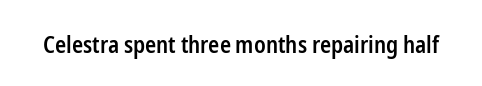
Q: Is the text bold? A: Semi-bold.
Q: Is the text italic (slanted)? A: No, it is upright.
Q: Is the text underlined? A: No.
Q: Is the spacing between letters normal or unusually wide? A: Normal.
